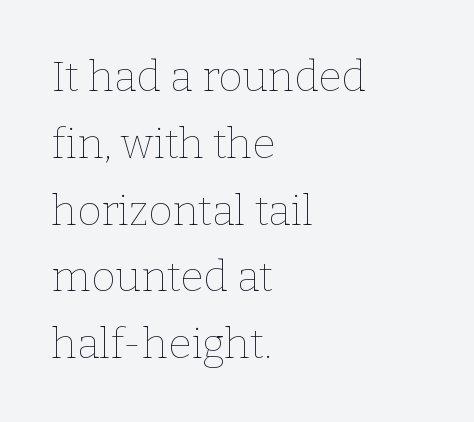
Q: Is the text bold? A: No.
Q: Is the text italic (slanted)? A: No, it is upright.
Q: Is the text underlined? A: No.
Q: How is the paragraph aligned? A: Left-aligned.
Q: Is the spacing between letters normal or unusually wide? A: Normal.
Q: Is the spacing between lines tight, normal or loose? A: Normal.
Q: Width (condensed, normal, or wide)? A: Normal.
Q: Stroke contrast? A: Low.
Q: x-height? A: Medium.
Q: Monospaced? A: No.
